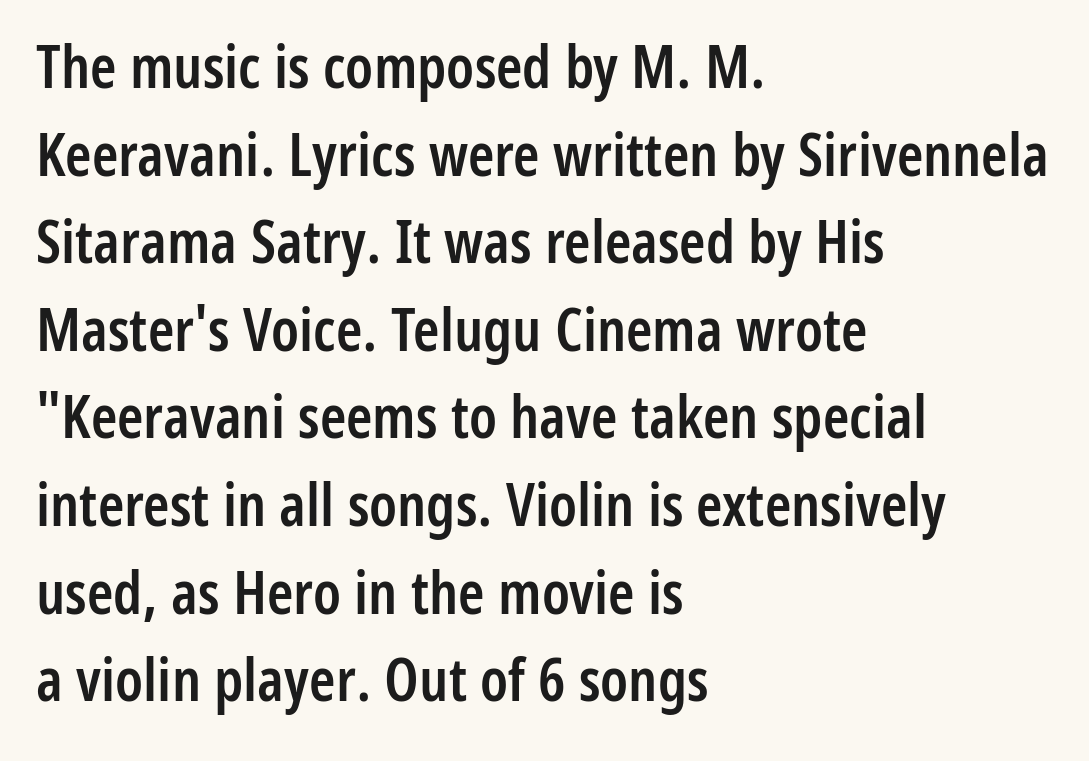
{"serif": "no", "italic": "no", "bold": "semi", "weight": "semibold", "width": "condensed", "stroke_contrast": "low", "x_height": "medium", "monospaced": "no", "underline": "no", "align": "left", "line_spacing": "normal", "line_spacing_ratio": 1.46, "letter_spacing": "normal", "letter_spacing_em": 0.0, "glyph_px": 60}
